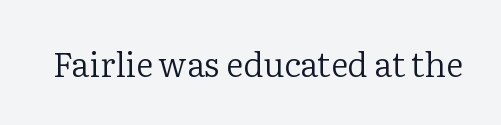
Summary of weight: not heavy and not bold. Underline: absent. The designer went with a serif here, giving each stem small feet. Default kerning and tracking; the words read as compact shapes. Characters remain perfectly vertical along every line. Spacing verdict: proportional, widths tailored to each character.
